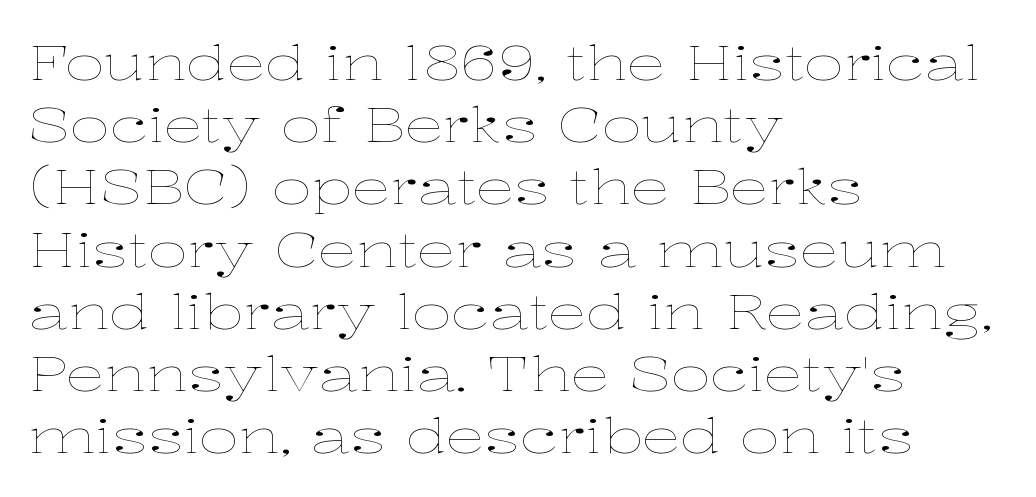
One glance says typical: line gaps are just what's usual. Horizontally, the lines are justified to the leading edge only. Clear beneath every line of the passage. A typesetter would call this zero additional tracking. Character widths vary here, with narrow letters taking less room than wide ones.
